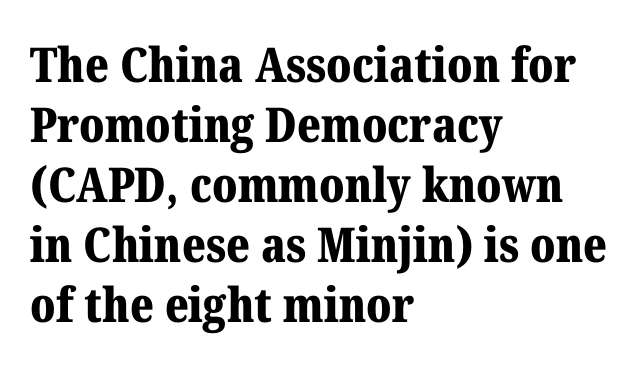
Has an underline been added? It has not. Notice how descenders clear the ascenders below comfortably — that's standard leading. Note: serifs present on the glyphs. The lettering stays uniformly vertical, giving the passage a roman look. Pretty heavy lettering here — definitely bold.
